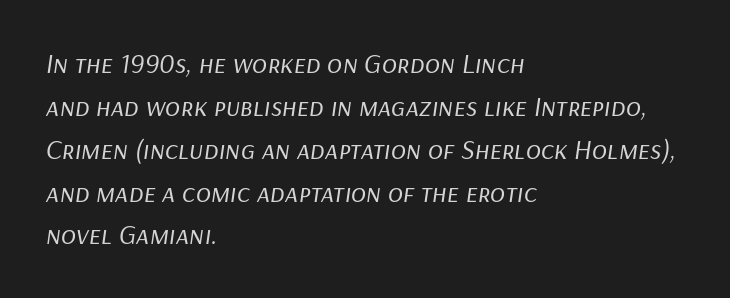
The passage shown is not underscored anywhere. These glyphs show unthickened strokes, regular width or finer. Summary of vertical rhythm: regular, with standard interline spacing. Typeset ragged right — the left edge is the straight one. The face used here is rendered with its standard letterfit.
